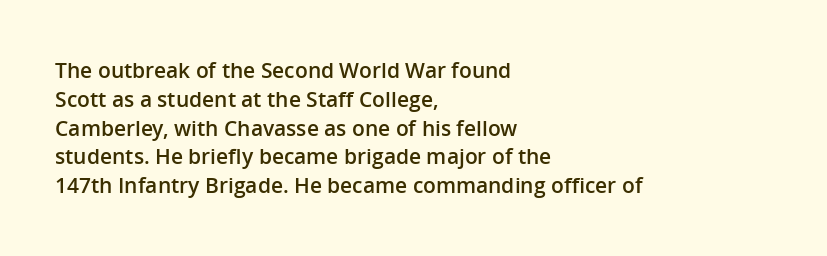
The image shows 21 px text type, upright; set left-aligned, normal line spacing (1.37x), normal letter spacing, not underlined.
